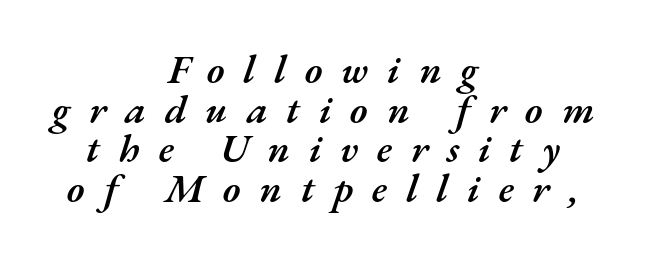
{"italic": "yes", "lean": "right", "slant_degrees": 17, "bold": "semi", "weight": "semibold", "width": "normal", "stroke_contrast": "medium", "x_height": "small", "monospaced": "no", "underline": "no", "align": "center", "line_spacing": "tight", "line_spacing_ratio": 0.99, "letter_spacing": "wide", "letter_spacing_em": 0.47, "glyph_px": 40}
